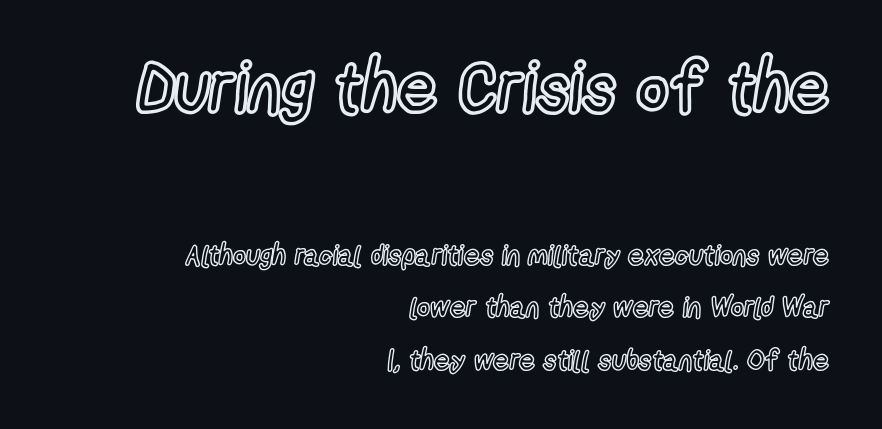
{"width": "condensed", "x_height": "medium", "monospaced": "no", "underline": "no", "align": "right", "line_spacing_ratio": 1.87, "letter_spacing": "normal", "letter_spacing_em": 0.0, "larger_block": "first", "size_ratio": 2.5, "glyph_px": 70}
